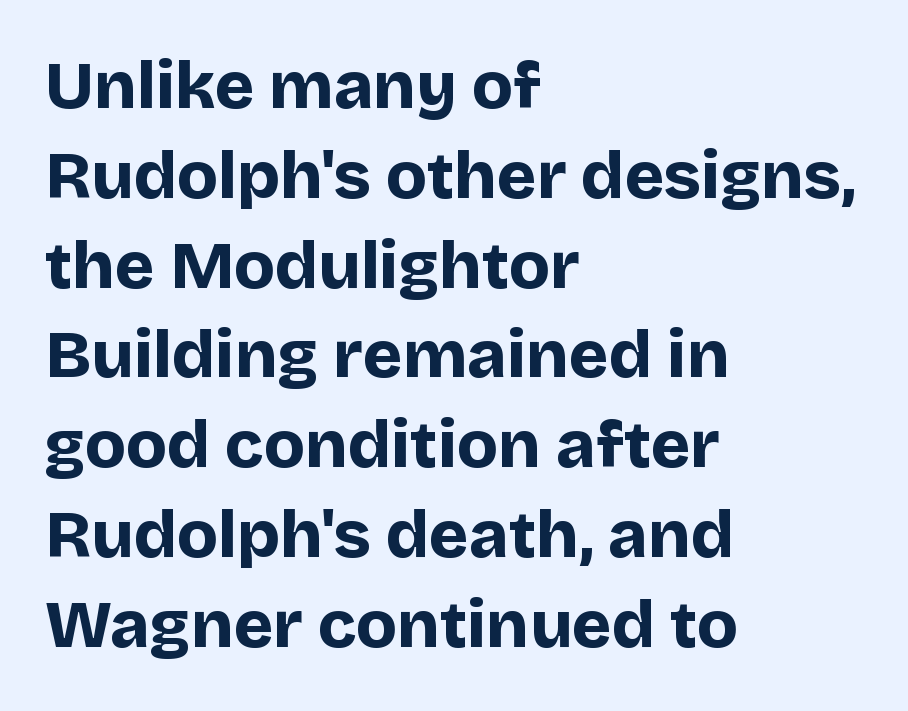
{"serif": "no", "italic": "no", "bold": "yes", "weight": "bold", "width": "normal", "stroke_contrast": "low", "x_height": "large", "monospaced": "no", "underline": "no", "align": "left", "line_spacing": "normal", "line_spacing_ratio": 1.34, "letter_spacing": "normal", "letter_spacing_em": 0.0, "glyph_px": 67}
